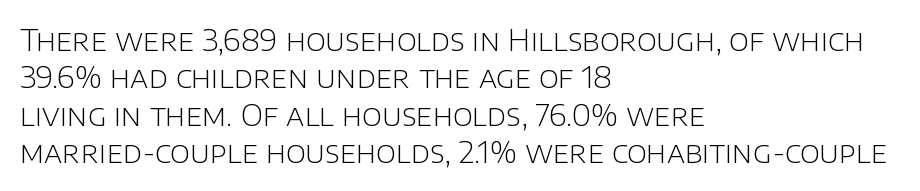
Q: Is the text bold? A: No.
Q: Is the text italic (slanted)? A: No, it is upright.
Q: Is the typeface a serif or a sans-serif typeface? A: Sans-serif.
Q: Is the text underlined? A: No.
Q: How is the paragraph aligned? A: Left-aligned.
Q: Is the spacing between letters normal or unusually wide? A: Normal.
Q: Is the spacing between lines tight, normal or loose? A: Normal.
Q: Width (condensed, normal, or wide)? A: Normal.
Q: Stroke contrast? A: Low.
Q: x-height? A: Large.
Q: Monospaced? A: No.
